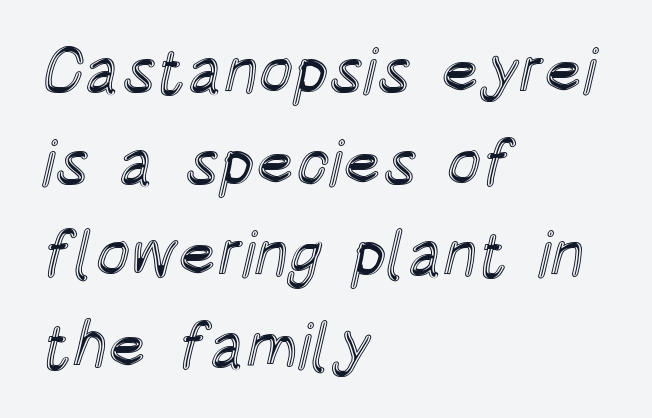
{"width": "condensed", "x_height": "large", "monospaced": "no", "underline": "no", "align": "left", "line_spacing": "normal", "line_spacing_ratio": 1.43, "letter_spacing": "normal", "letter_spacing_em": 0.0, "glyph_px": 64}
